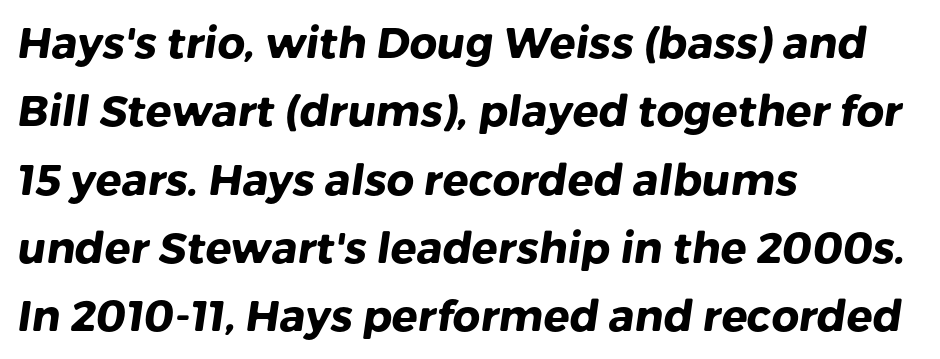
Q: Is the text bold? A: Yes.
Q: Is the typeface a serif or a sans-serif typeface? A: Sans-serif.
Q: Is the text underlined? A: No.
Q: How is the paragraph aligned? A: Left-aligned.
Q: Is the spacing between letters normal or unusually wide? A: Normal.
Q: Is the spacing between lines tight, normal or loose? A: Normal.
Q: Width (condensed, normal, or wide)? A: Normal.
Q: Stroke contrast? A: Low.
Q: x-height? A: Medium.
Q: Monospaced? A: No.
